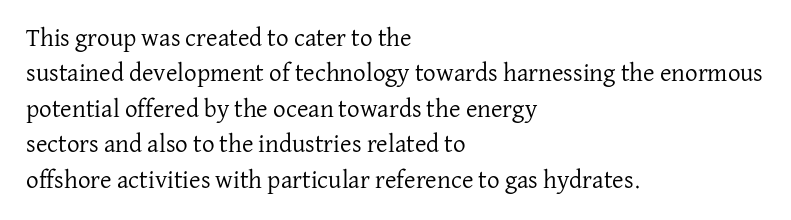
{"italic": "no", "bold": "no", "underline": "no", "align": "left", "line_spacing": "normal", "line_spacing_ratio": 1.42, "letter_spacing": "normal", "letter_spacing_em": 0.0, "glyph_px": 25}
